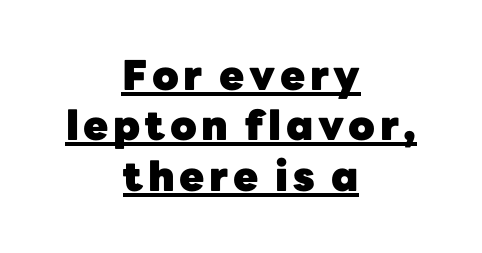
The image shows 41 px heavy sans-serif type, upright; set centered, line spacing 1.23x, underlined; low stroke contrast and a medium x-height.
